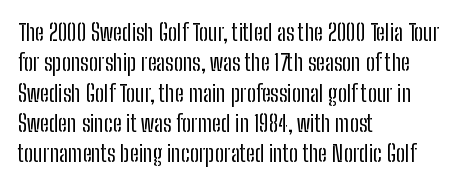
{"italic": "no", "bold": "no", "underline": "no", "align": "left", "line_spacing": "normal", "line_spacing_ratio": 1.32, "letter_spacing": "normal", "letter_spacing_em": 0.0, "glyph_px": 23}
